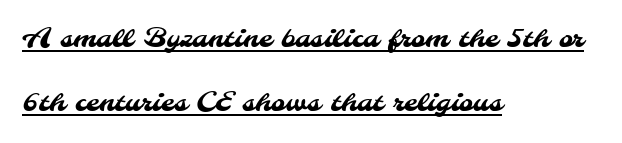
Quick note: underline on. Visually the block forms a straight wall on the left and a jagged coastline on the right. The type is set solid horizontally, with unmodified tracking. Compared with typical paragraphs, the rows here are farther apart.
